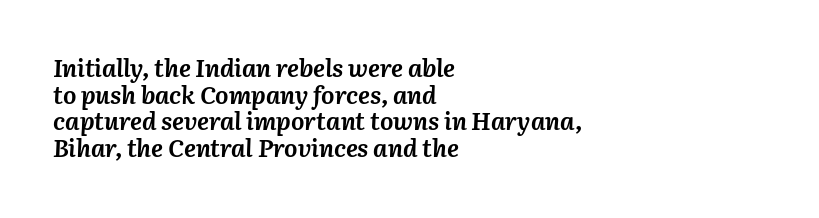
Each line starts at the same left margin while the right side varies. Spacing between characters is what you'd get straight out of the box. These lines were composed using italics. Beneath every word, the page is bare.
